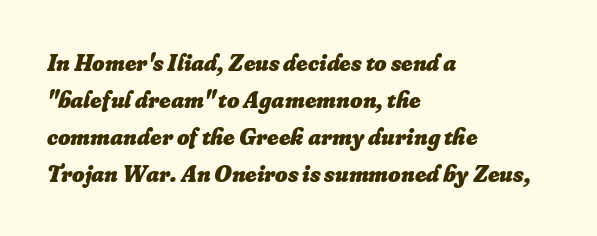
The image shows 24 px bold type, italic (leaning right); set left-aligned, normal line spacing (1.54x), normal letter spacing, not underlined.
